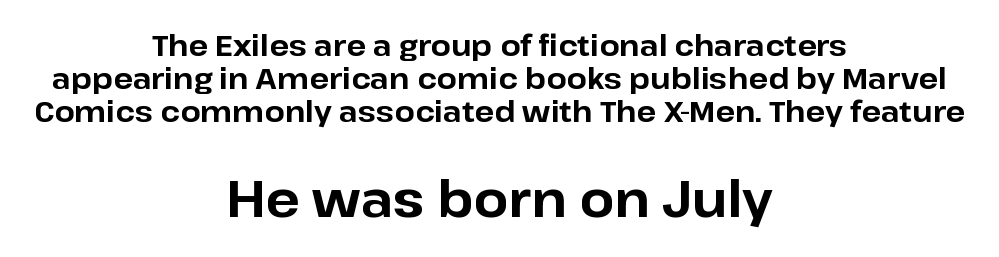
Q: Is the text bold? A: Yes.
Q: Is the text italic (slanted)? A: No, it is upright.
Q: Is the typeface a serif or a sans-serif typeface? A: Sans-serif.
Q: Is the text underlined? A: No.
Q: How is the paragraph aligned? A: Centered.
Q: Is the spacing between letters normal or unusually wide? A: Normal.
Q: Is the spacing between lines tight, normal or loose? A: Tight.
Q: Which block of text is set in a larger size, the first (top) or the second (bottom)? A: The second (bottom) one.
Q: Width (condensed, normal, or wide)? A: Normal.
Q: Stroke contrast? A: Low.
Q: x-height? A: Medium.
Q: Monospaced? A: No.
